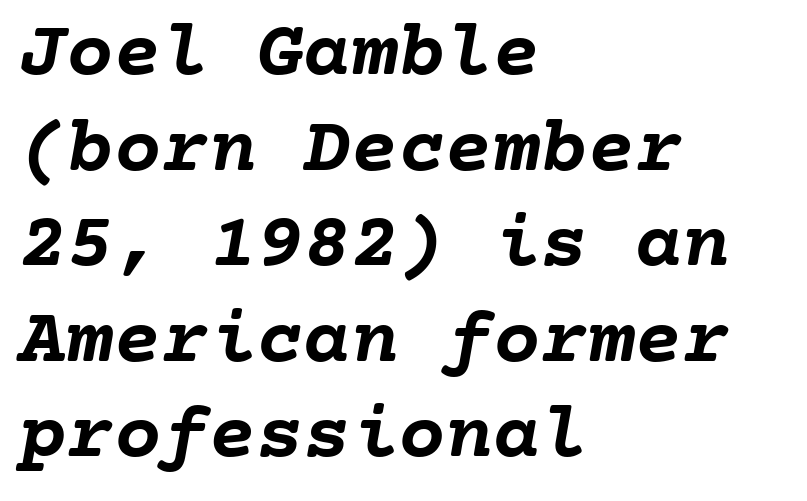
Q: Is the text bold? A: Yes.
Q: Is the text underlined? A: No.
Q: How is the paragraph aligned? A: Left-aligned.
Q: Is the spacing between letters normal or unusually wide? A: Normal.
Q: Width (condensed, normal, or wide)? A: Normal.
Q: Stroke contrast? A: Low.
Q: x-height? A: Medium.
Q: Monospaced? A: Yes.
